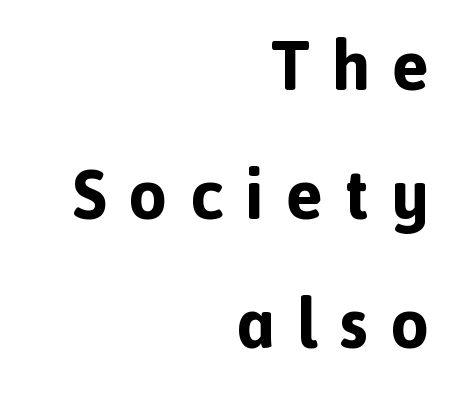
The image shows 69 px bold sans-serif type, upright; set right-aligned, line spacing 1.87x, unusually wide letter spacing (+0.32 em), not underlined; a medium x-height.
